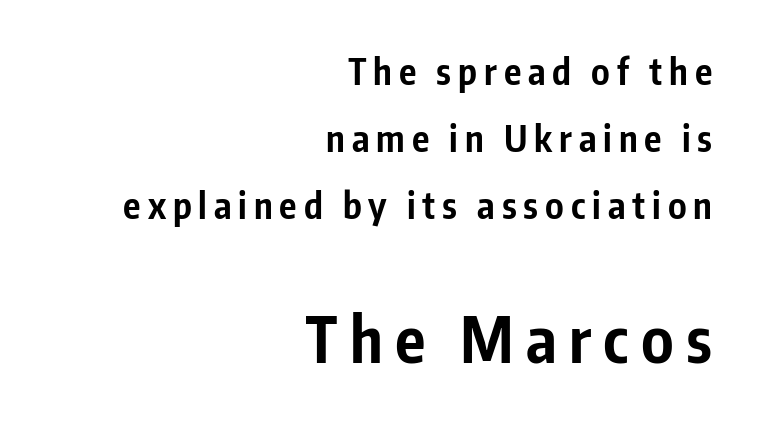
Q: Is the text bold? A: Yes.
Q: Is the text italic (slanted)? A: No, it is upright.
Q: Is the typeface a serif or a sans-serif typeface? A: Sans-serif.
Q: Is the text underlined? A: No.
Q: How is the paragraph aligned? A: Right-aligned.
Q: Which block of text is set in a larger size, the first (top) or the second (bottom)? A: The second (bottom) one.
Q: Width (condensed, normal, or wide)? A: Condensed.
Q: Stroke contrast? A: Low.
Q: x-height? A: Medium.
Q: Monospaced? A: No.
